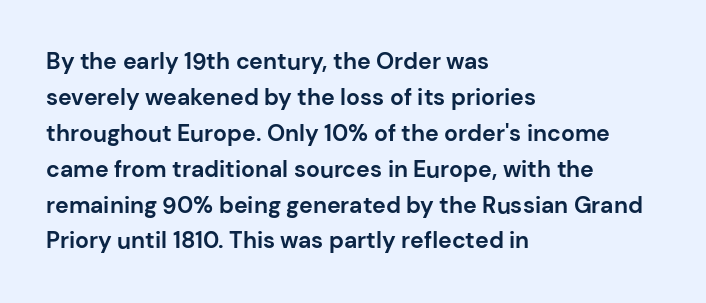
{"italic": "no", "bold": "yes", "underline": "no", "align": "left", "line_spacing": "normal", "line_spacing_ratio": 1.56, "letter_spacing": "normal", "letter_spacing_em": 0.0, "glyph_px": 23}
